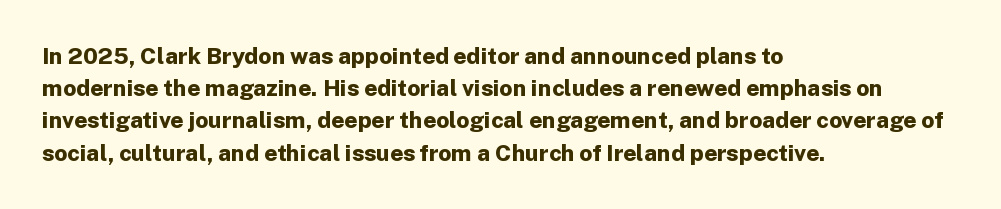
Q: Is the text bold? A: Yes.
Q: Is the text italic (slanted)? A: No, it is upright.
Q: Is the text underlined? A: No.
Q: How is the paragraph aligned? A: Left-aligned.
Q: Is the spacing between letters normal or unusually wide? A: Normal.
Q: Is the spacing between lines tight, normal or loose? A: Normal.
